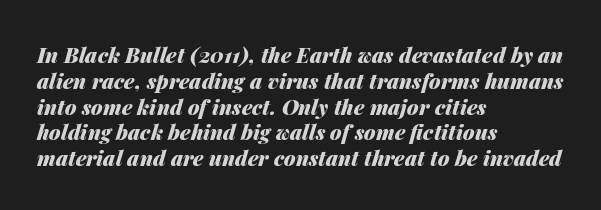
Q: Is the text bold? A: Yes.
Q: Is the text italic (slanted)? A: Yes, it leans right by about 14 degrees.
Q: Is the text underlined? A: No.
Q: How is the paragraph aligned? A: Left-aligned.
Q: Is the spacing between letters normal or unusually wide? A: Normal.
